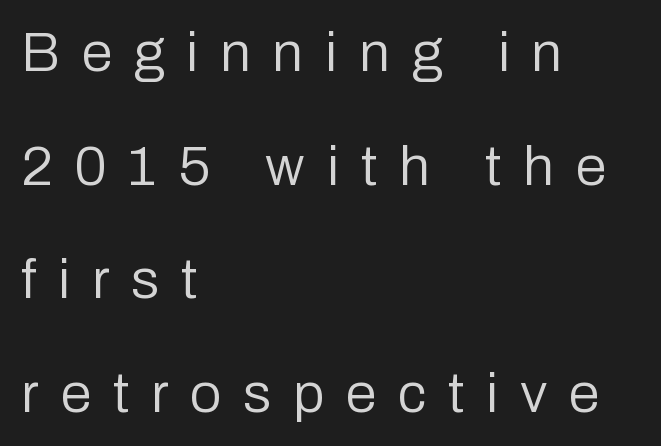
{"serif": "no", "italic": "no", "bold": "no", "weight": "regular", "width": "normal", "stroke_contrast": "low", "x_height": "medium", "monospaced": "no", "underline": "no", "align": "left", "line_spacing": "loose", "line_spacing_ratio": 2.03, "letter_spacing": "wide", "letter_spacing_em": 0.39, "glyph_px": 56}
